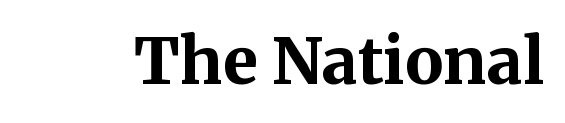
The image shows 64 px bold serif type, upright; set normal letter spacing, not underlined; medium stroke contrast and a medium x-height.
